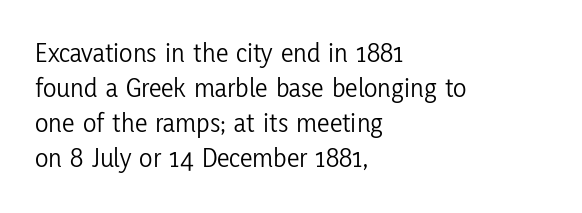
Is this a sans? Yes — the strokes have no serifs. The lines are quadded left. Any mark beneath the type? The region is blank. Weight: not bold — regular or lighter. The rendering uses a moderate line-height, typical for paragraphs.
